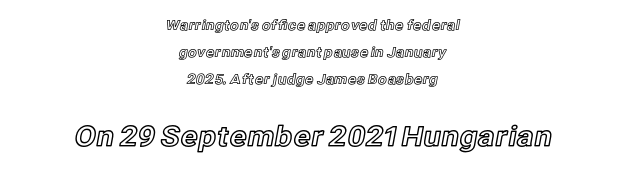
The image shows 28 px text type; set centered, loose line spacing (1.93x), normal letter spacing, not underlined; the second (bottom) block is 2.0x larger; a medium x-height.
